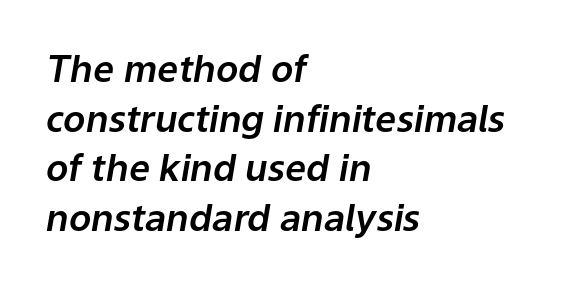
The image shows 37 px text type, italic (leaning right); set left-aligned, normal line spacing (1.34x), normal letter spacing, not underlined; low stroke contrast and a medium x-height.
